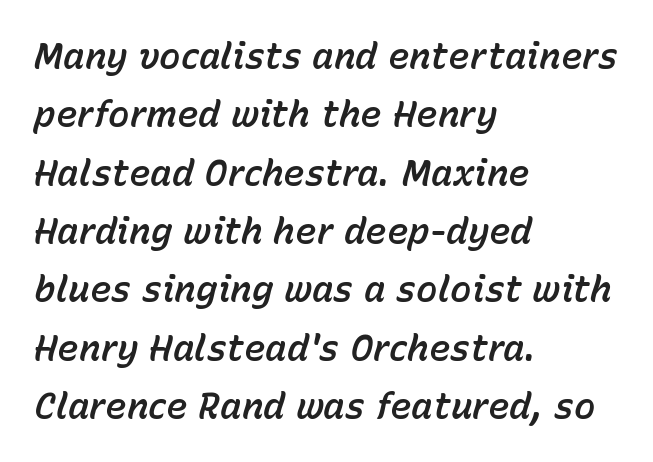
Is the type slanted? Yes — the strokes lean at a clear angle. The foot of each line stays bare and open. This sample has the flowing, uneven cadence of proportional lettering. Alignment: flush left. Is the letter spacing exaggerated? No — it looks like the ordinary default.
